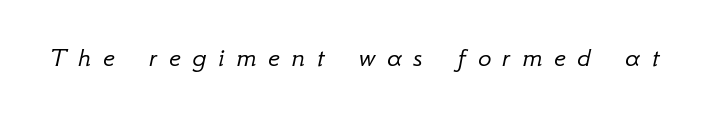
{"italic": "yes", "lean": "right", "slant_degrees": 12, "bold": "no", "weight": "light", "width": "normal", "stroke_contrast": "low", "x_height": "small", "monospaced": "no", "underline": "no", "letter_spacing": "wide", "letter_spacing_em": 0.42, "glyph_px": 28}
